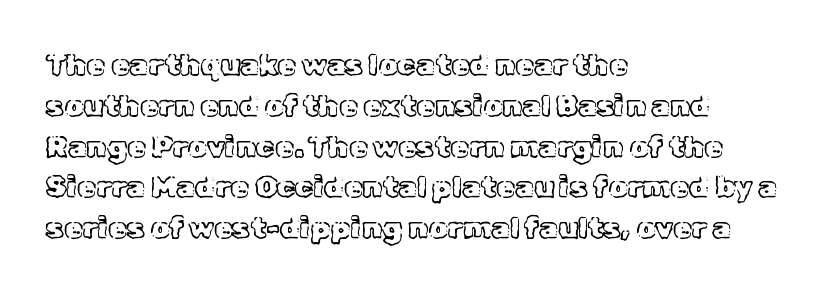
{"italic": "no", "width": "normal", "x_height": "medium", "monospaced": "no", "underline": "no", "align": "left", "line_spacing": "normal", "line_spacing_ratio": 1.36, "letter_spacing": "normal", "letter_spacing_em": 0.0, "glyph_px": 30}
